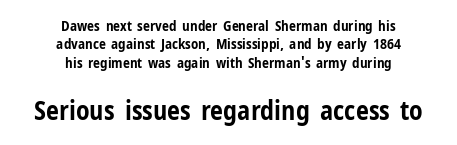
The image shows 26 px bold type, upright; set centered, normal line spacing (1.32x), normal letter spacing, not underlined; the second (bottom) block is 1.86x larger.
